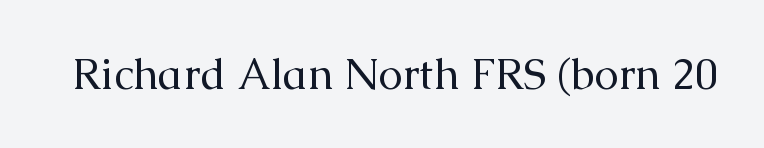
The image shows 43 px regular-weight serif type, upright; set normal letter spacing, not underlined; medium stroke contrast and a medium x-height.
